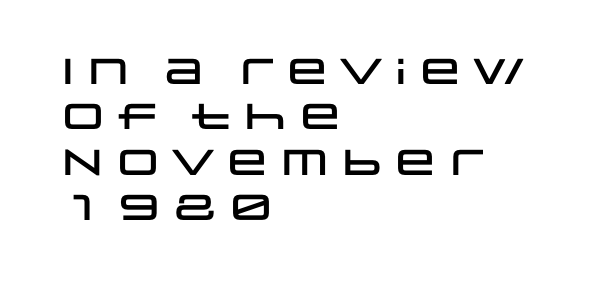
Q: Is the text italic (slanted)? A: No, it is upright.
Q: Is the typeface a serif or a sans-serif typeface? A: Sans-serif.
Q: Is the text underlined? A: No.
Q: How is the paragraph aligned? A: Left-aligned.
Q: Is the spacing between letters normal or unusually wide? A: Normal.
Q: Is the spacing between lines tight, normal or loose? A: Normal.
Q: Width (condensed, normal, or wide)? A: Wide.
Q: Stroke contrast? A: Low.
Q: x-height? A: Large.
Q: Monospaced? A: No.
